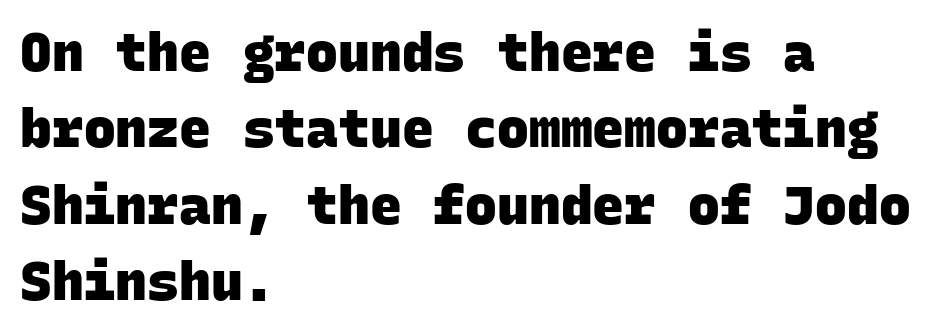
The image shows 53 px heavy sans-serif type, monospaced; set left-aligned, normal line spacing (1.44x), normal letter spacing, not underlined; low stroke contrast and a large x-height.
